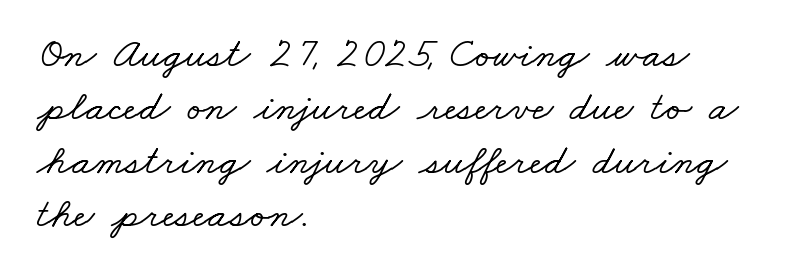
The image shows 43 px wide serif type; set left-aligned, line spacing 1.24x, normal letter spacing, not underlined; low stroke contrast and a small x-height.
